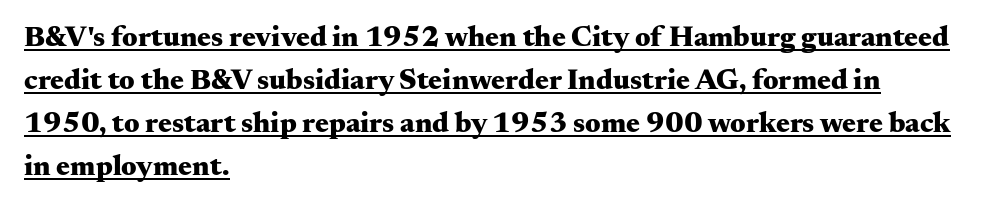
Q: Is the text bold? A: Yes.
Q: Is the text italic (slanted)? A: No, it is upright.
Q: Is the typeface a serif or a sans-serif typeface? A: Serif.
Q: Is the text underlined? A: Yes.
Q: How is the paragraph aligned? A: Left-aligned.
Q: Is the spacing between letters normal or unusually wide? A: Normal.
Q: Is the spacing between lines tight, normal or loose? A: Normal.
Q: Width (condensed, normal, or wide)? A: Wide.
Q: Stroke contrast? A: Medium.
Q: x-height? A: Small.
Q: Monospaced? A: No.
